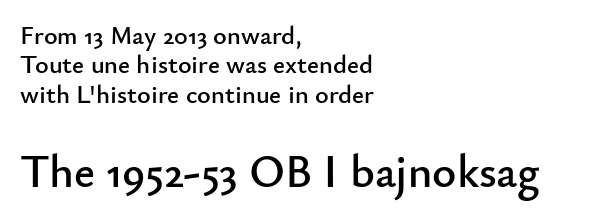
The lower block of text is set noticeably larger than the block above it. Observe the ordinary spacing: letters are neighbours, not strangers. Line spacing here is tight. The ragged edge is on the right, which tells us the setting is flush left.
